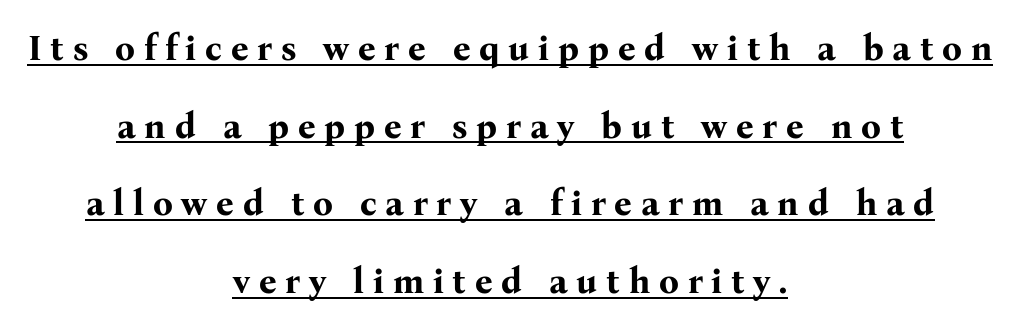
{"serif": "yes", "italic": "no", "bold": "yes", "weight": "bold", "width": "normal", "stroke_contrast": "medium", "x_height": "medium", "monospaced": "no", "underline": "yes", "align": "center", "line_spacing": "loose", "line_spacing_ratio": 2.22, "letter_spacing": "wide", "letter_spacing_em": 0.25, "glyph_px": 35}
